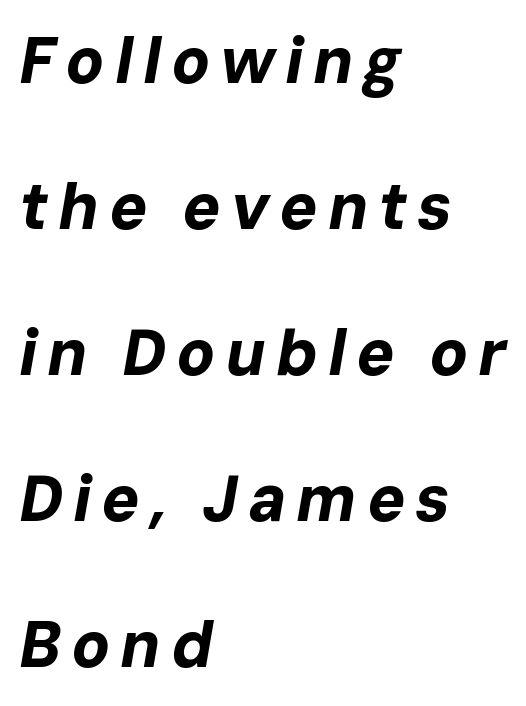
The image shows 64 px bold type, italic (leaning right); set left-aligned, loose line spacing (2.28x), not underlined; low stroke contrast and a medium x-height.
